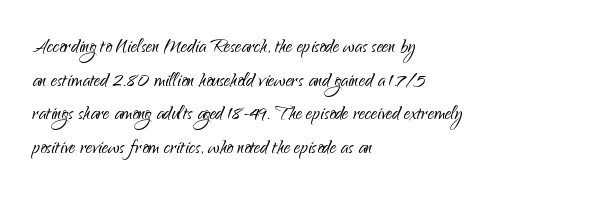
The image shows 25 px text type; set left-aligned, normal line spacing (1.35x), normal letter spacing, not underlined.
